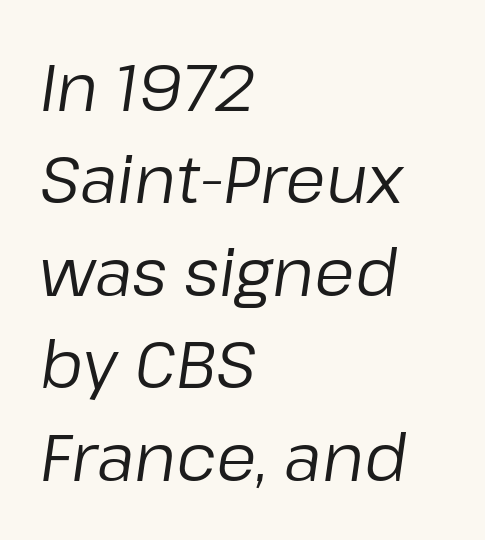
The image shows 66 px regular-weight type, italic (leaning right); set left-aligned, normal line spacing (1.4x), normal letter spacing, not underlined; low stroke contrast and a medium x-height.
